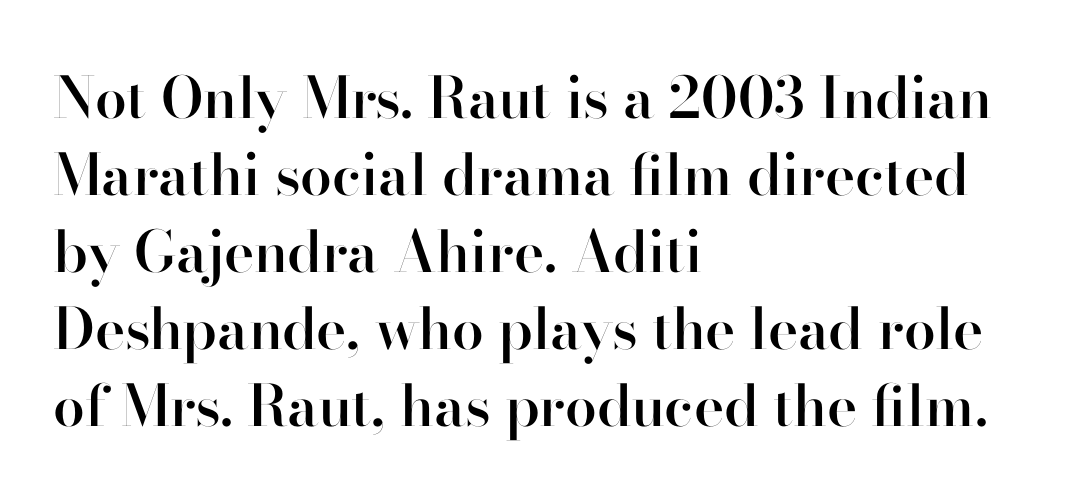
Look at the bottom of the vertical strokes: they stop flat, with no serifs. Vertical strokes here are truly vertical. Whoever set this chose a conventional vertical rhythm. These lines are rendered in a variable-pitch font. Inter-character spacing is left at the font's built-in metrics.
